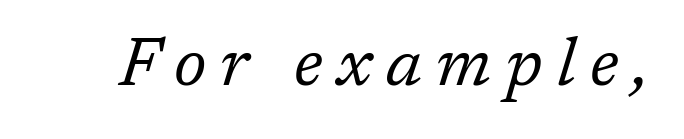
The image shows 68 px regular-weight serif type, italic (leaning right); set unusually wide letter spacing (+0.21 em), not underlined; low stroke contrast and a medium x-height.
